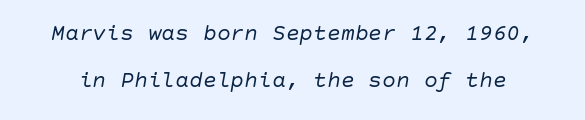
What stands out about the letter spacing? Nothing — it is the standard amount. This block would shrink considerably if given ordinary leading; it's expanded now. A clean baseline with only descenders dipping below it. Heaviness? Minimal to ordinary, like unemphasized prose. The specimen reads as italic at a glance.
